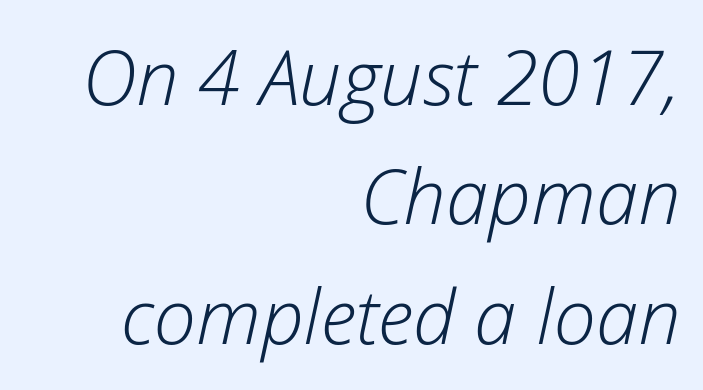
Notice how the stems are inclined rather than vertical — that's the hallmark of italics. The setting favours the right margin, as signatures and pull-quotes sometimes do. Spacing verdict: proportional, widths tailored to each character. Interline gaps are of average width in this sample.
